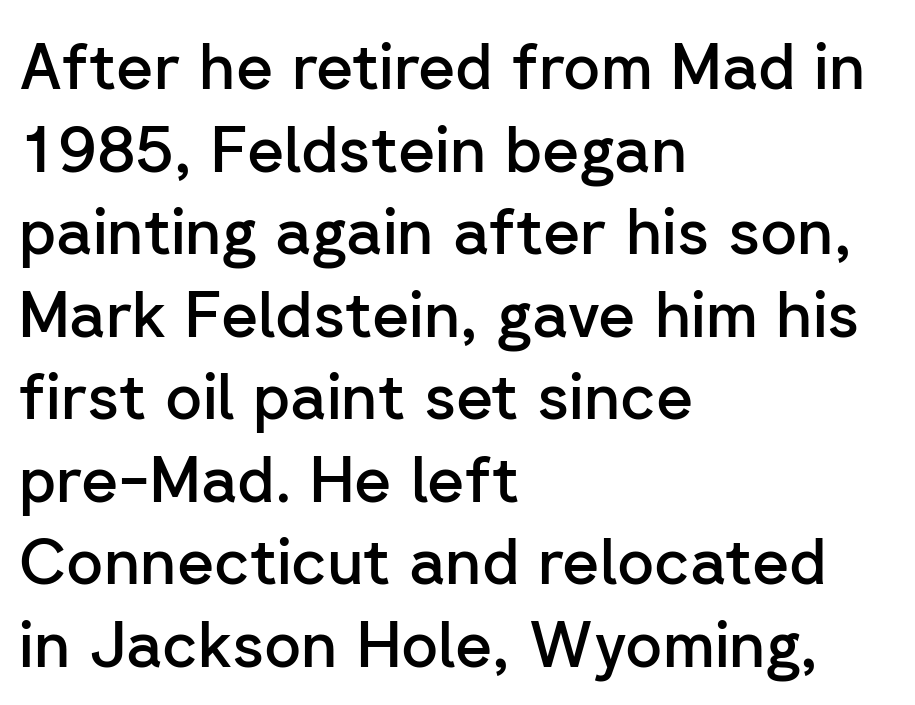
{"serif": "no", "italic": "no", "bold": "semi", "weight": "semibold", "width": "normal", "stroke_contrast": "low", "x_height": "medium", "monospaced": "no", "underline": "no", "align": "left", "line_spacing": "normal", "line_spacing_ratio": 1.29, "letter_spacing": "normal", "letter_spacing_em": 0.0, "glyph_px": 64}
